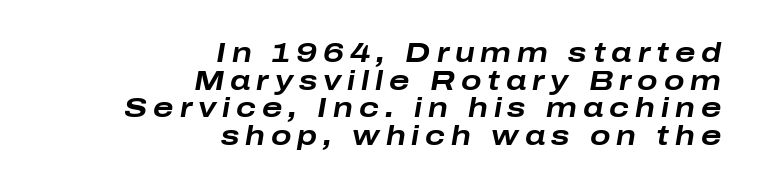
{"italic": "yes", "lean": "right", "slant_degrees": 10, "bold": "yes", "underline": "no", "align": "right", "line_spacing": "tight", "line_spacing_ratio": 1.02, "letter_spacing": "wide", "letter_spacing_em": 0.22, "glyph_px": 27}
